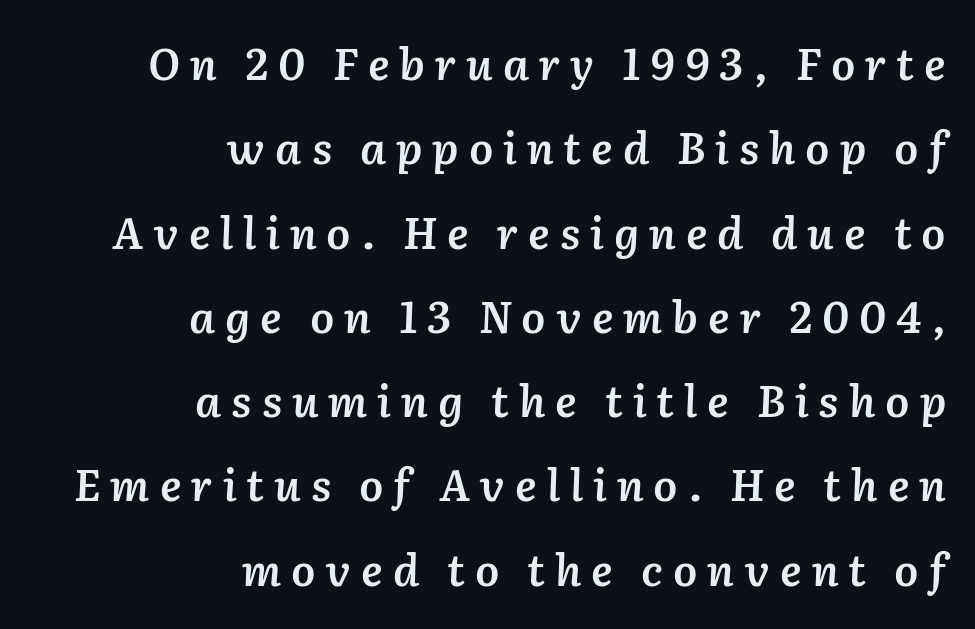
The image shows 43 px semibold type, italic (leaning right); set right-aligned, loose line spacing (1.96x), unusually wide letter spacing (+0.23 em), not underlined; low stroke contrast and a medium x-height.
